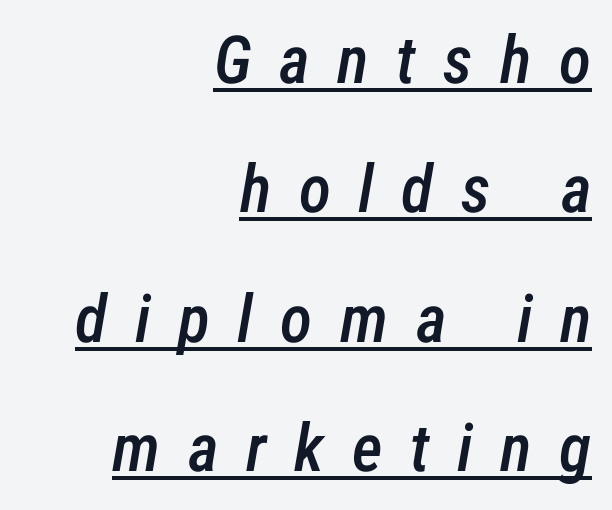
This sample has the flowing, uneven cadence of proportional lettering. These lines are set flush right with a ragged left edge. Designer's note — italics engaged. The typesetter has applied underlining to the passage shown. Notice the wide empty band between every row — that's loose leading.
